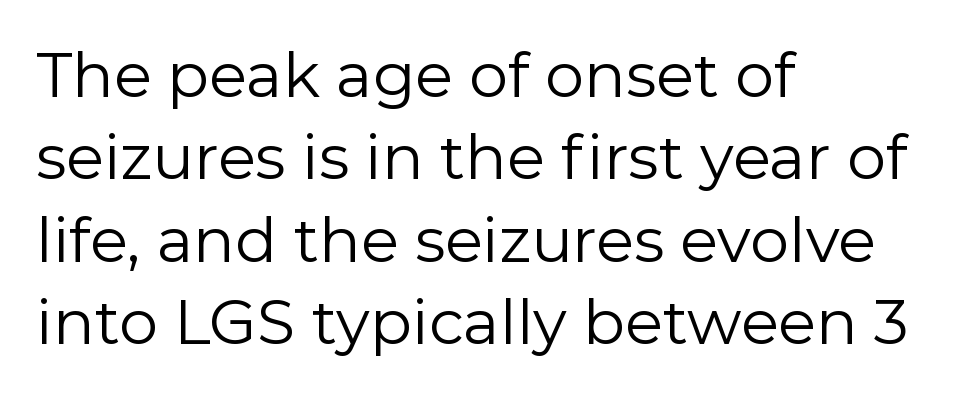
The image shows 62 px regular-weight sans-serif type, upright; set left-aligned, normal line spacing (1.33x), normal letter spacing, not underlined; a medium x-height.
